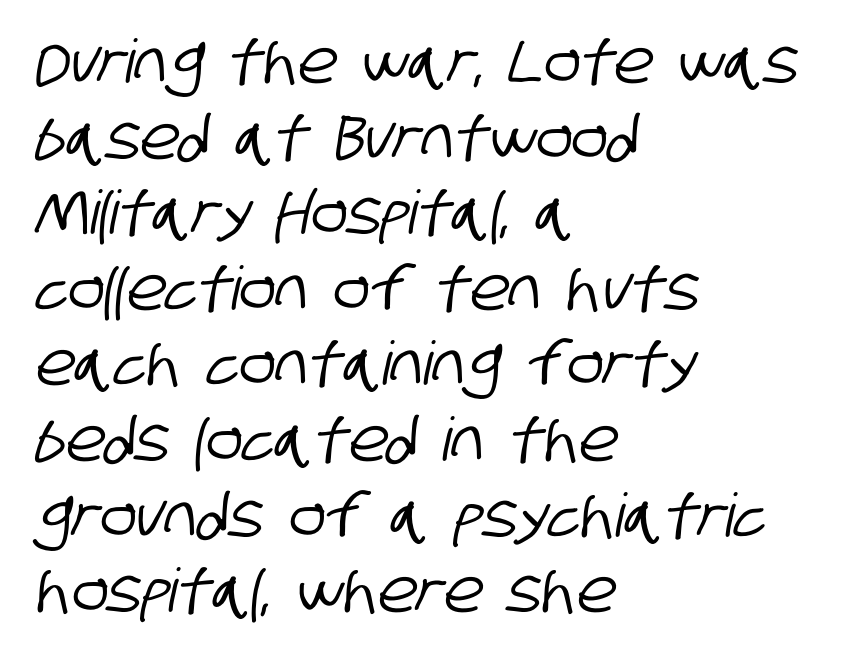
{"serif": "no", "width": "condensed", "stroke_contrast": "low", "x_height": "large", "monospaced": "no", "underline": "no", "align": "left", "line_spacing": "normal", "line_spacing_ratio": 1.26, "letter_spacing": "normal", "letter_spacing_em": 0.0, "glyph_px": 60}
